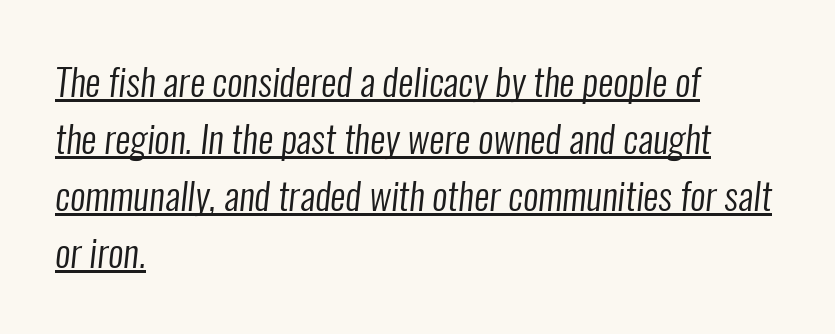
Q: Is the text bold? A: No.
Q: Is the typeface a serif or a sans-serif typeface? A: Sans-serif.
Q: Is the text underlined? A: Yes.
Q: How is the paragraph aligned? A: Left-aligned.
Q: Is the spacing between letters normal or unusually wide? A: Normal.
Q: Is the spacing between lines tight, normal or loose? A: Normal.
Q: Width (condensed, normal, or wide)? A: Condensed.
Q: Stroke contrast? A: Low.
Q: x-height? A: Medium.
Q: Monospaced? A: No.
